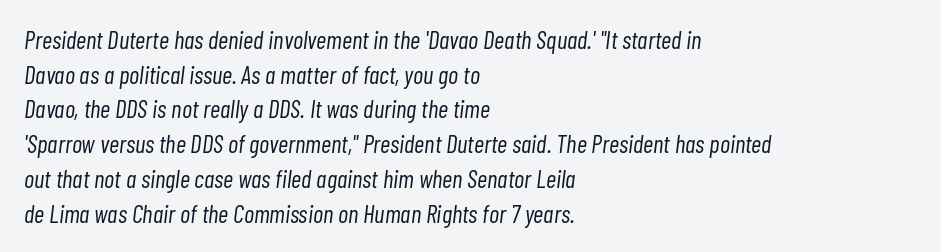
The glyphs look as if they've been sheared to an angle. The paragraph shown leans on its left margin. The baseline area is clear. Words appear dense and cohesive because spacing is normal. Normally led — the rows are evenly, conventionally spaced.
